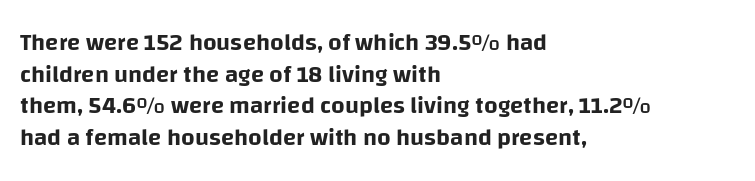
The image shows 24 px text type, upright; set left-aligned, normal line spacing (1.32x), normal letter spacing, not underlined.
